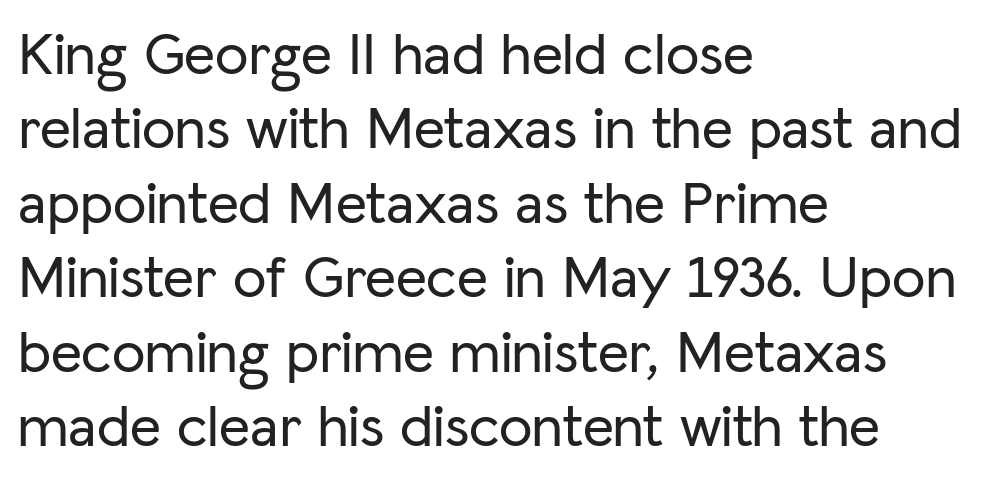
The image shows 60 px sans-serif type, upright; set left-aligned, line spacing 1.24x, normal letter spacing, not underlined; low stroke contrast and a medium x-height.
